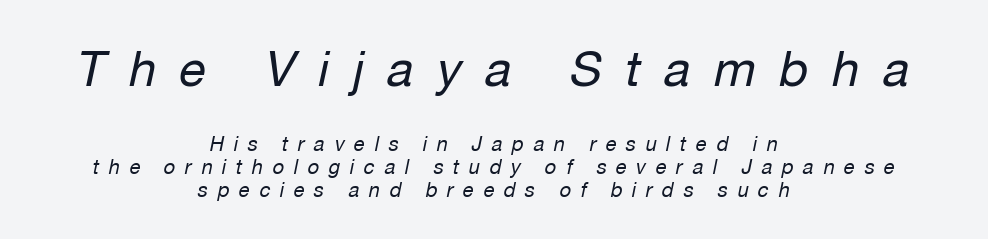
The image shows 49 px regular-weight type, italic (leaning right); set centered, line spacing 1.16x, unusually wide letter spacing (+0.48 em), not underlined; the first (top) block is 2.45x larger; low stroke contrast and a medium x-height.
